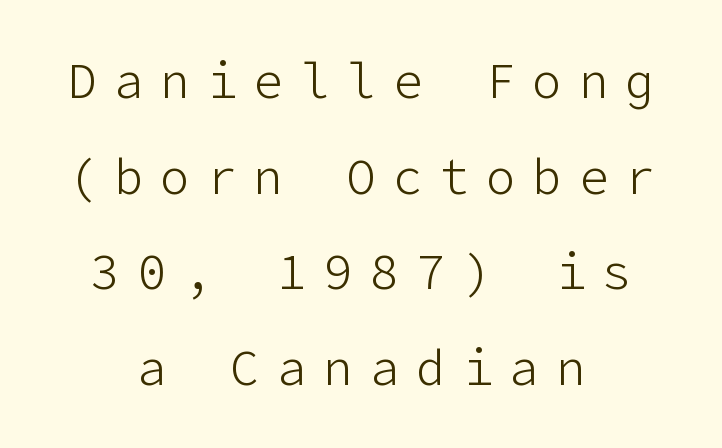
{"serif": "no", "italic": "no", "bold": "no", "weight": "light", "width": "normal", "stroke_contrast": "low", "x_height": "medium", "underline": "no", "align": "center", "line_spacing": "loose", "line_spacing_ratio": 1.95, "letter_spacing": "wide", "letter_spacing_em": 0.35, "glyph_px": 49}
